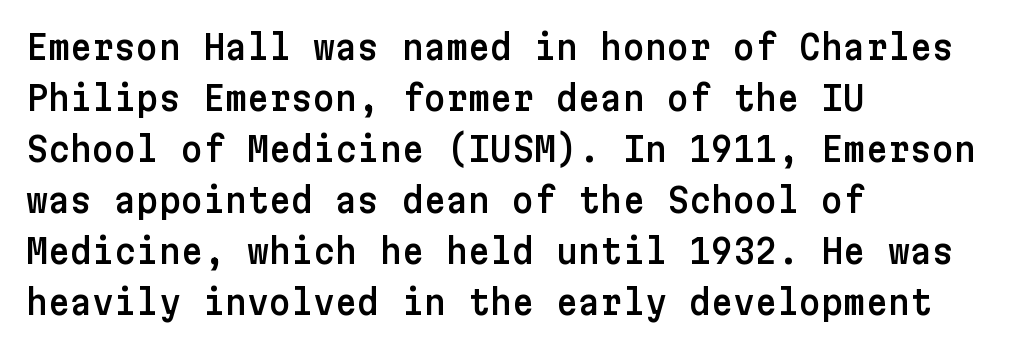
Leading matches the norm, producing a regular column. Italic? Not at all — the glyphs are vertical. Anything drawn beneath the words? Only blank space. Characters follow at the spacing the type designer built in. This is sans-serif lettering, the kind often seen on screens and signage.
